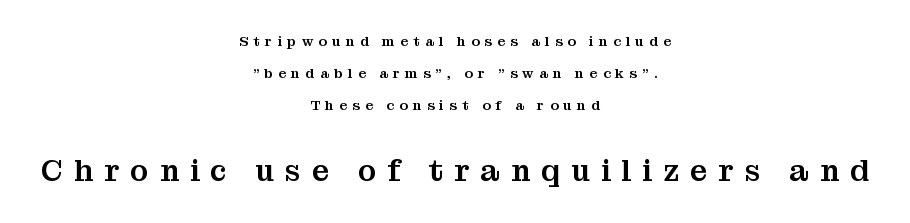
Q: Is the text italic (slanted)? A: No, it is upright.
Q: Is the typeface a serif or a sans-serif typeface? A: Serif.
Q: Is the text underlined? A: No.
Q: How is the paragraph aligned? A: Centered.
Q: Is the spacing between letters normal or unusually wide? A: Unusually wide.
Q: Is the spacing between lines tight, normal or loose? A: Loose.
Q: Which block of text is set in a larger size, the first (top) or the second (bottom)? A: The second (bottom) one.
Q: Width (condensed, normal, or wide)? A: Normal.
Q: Stroke contrast? A: Medium.
Q: x-height? A: Medium.
Q: Monospaced? A: No.
